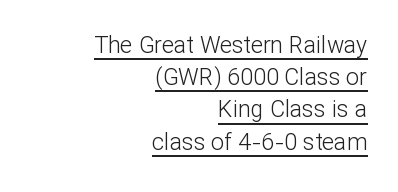
A typographer would call this underscored text. The lettering holds an erect, upright posture throughout. The weight would be labelled regular, book, light, or lighter still. The lines sit at an ordinary, default distance from one another. Tracking here is standard; glyphs follow each other at the usual distance.
